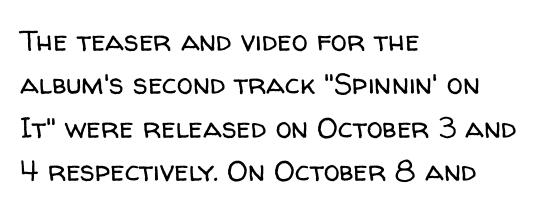
Q: Is the text bold? A: No.
Q: Is the text italic (slanted)? A: No, it is upright.
Q: Is the typeface a serif or a sans-serif typeface? A: Sans-serif.
Q: Is the text underlined? A: No.
Q: How is the paragraph aligned? A: Left-aligned.
Q: Is the spacing between letters normal or unusually wide? A: Normal.
Q: Is the spacing between lines tight, normal or loose? A: Normal.
Q: Width (condensed, normal, or wide)? A: Normal.
Q: Stroke contrast? A: Low.
Q: x-height? A: Medium.
Q: Monospaced? A: No.
